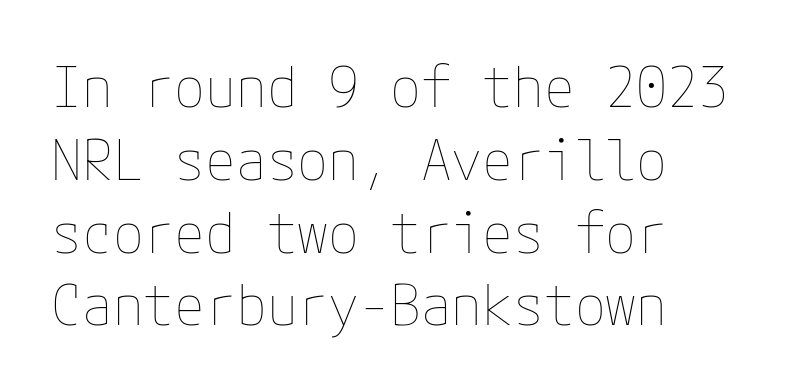
Q: Is the text bold? A: No.
Q: Is the text italic (slanted)? A: No, it is upright.
Q: Is the text underlined? A: No.
Q: How is the paragraph aligned? A: Left-aligned.
Q: Is the spacing between letters normal or unusually wide? A: Normal.
Q: Is the spacing between lines tight, normal or loose? A: Normal.
Q: Width (condensed, normal, or wide)? A: Normal.
Q: Stroke contrast? A: Low.
Q: x-height? A: Medium.
